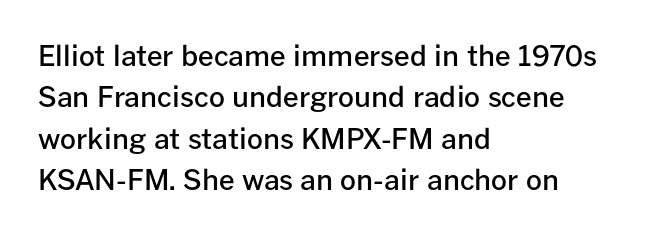
Q: Is the text bold? A: Semi-bold.
Q: Is the text italic (slanted)? A: No, it is upright.
Q: Is the typeface a serif or a sans-serif typeface? A: Sans-serif.
Q: Is the text underlined? A: No.
Q: How is the paragraph aligned? A: Left-aligned.
Q: Is the spacing between letters normal or unusually wide? A: Normal.
Q: Is the spacing between lines tight, normal or loose? A: Normal.
Q: Width (condensed, normal, or wide)? A: Normal.
Q: Stroke contrast? A: Low.
Q: x-height? A: Medium.
Q: Monospaced? A: No.
